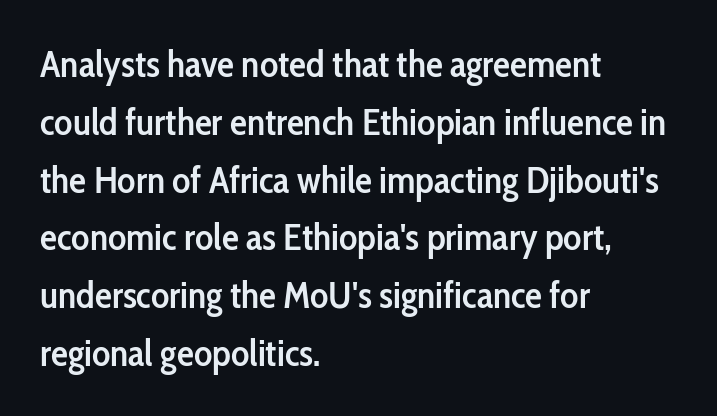
The image shows 38 px semibold, condensed sans-serif type, upright; set left-aligned, normal line spacing (1.52x), normal letter spacing, not underlined; low stroke contrast and a medium x-height.
